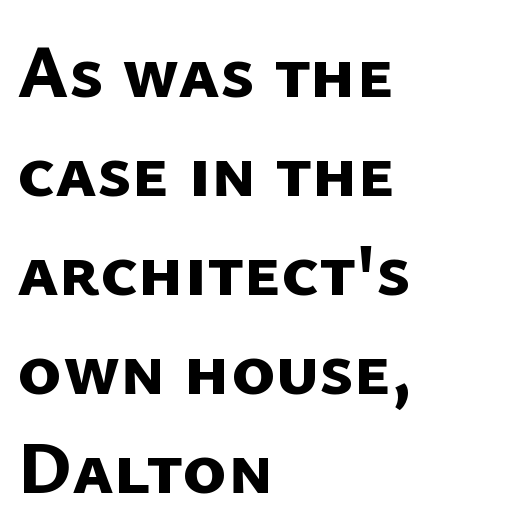
How heavy is the stroke? Heavy — this is a bold. The rendering keeps characters at their native spacing. This rendering uses left alignment, leaving the right contour irregular. The baseline area is clear. The rendering uses a moderate line-height, typical for paragraphs. What kind of face is this? One without serifs — a sans.
